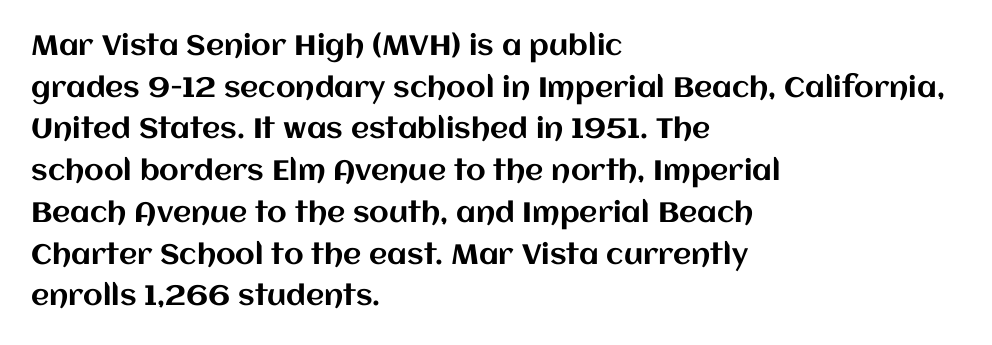
Looks like regular typesetting: each glyph gets only the width it needs. Tracking here is standard; glyphs follow each other at the usual distance. Characters remain perfectly vertical along every line. Reading down the column, the eye jumps a familiar distance to each next line.
